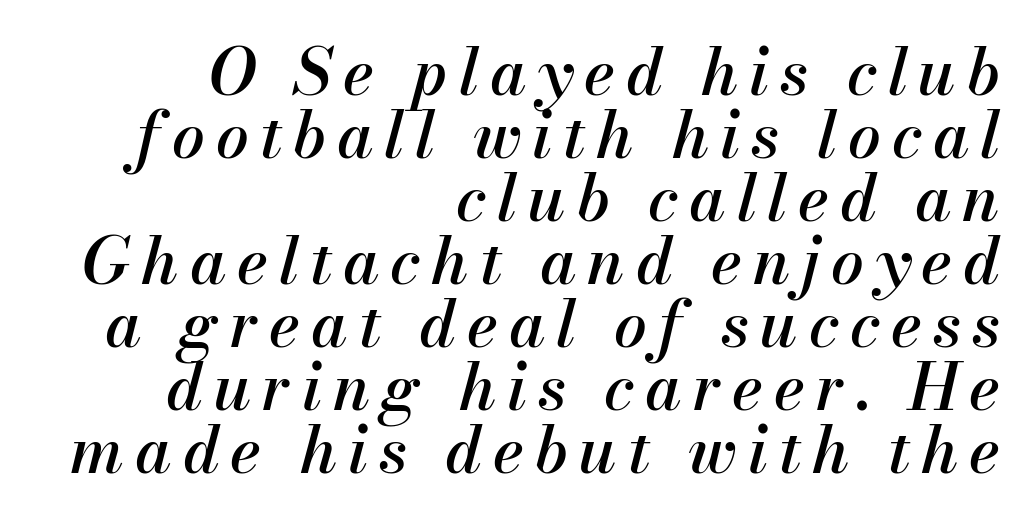
{"italic": "yes", "lean": "right", "slant_degrees": 13, "width": "normal", "stroke_contrast": "medium", "x_height": "small", "monospaced": "no", "underline": "no", "align": "right", "line_spacing": "tight", "line_spacing_ratio": 0.97, "glyph_px": 65}
